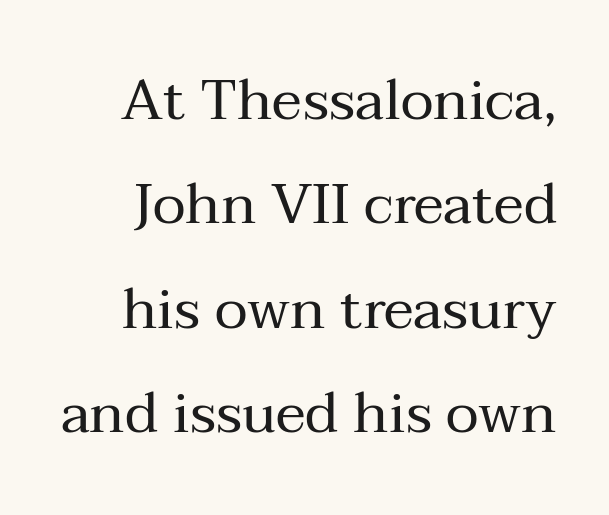
Q: Is the text bold? A: No.
Q: Is the text italic (slanted)? A: No, it is upright.
Q: Is the typeface a serif or a sans-serif typeface? A: Serif.
Q: Is the text underlined? A: No.
Q: Is the spacing between letters normal or unusually wide? A: Normal.
Q: Width (condensed, normal, or wide)? A: Normal.
Q: Stroke contrast? A: Medium.
Q: x-height? A: Medium.
Q: Monospaced? A: No.
